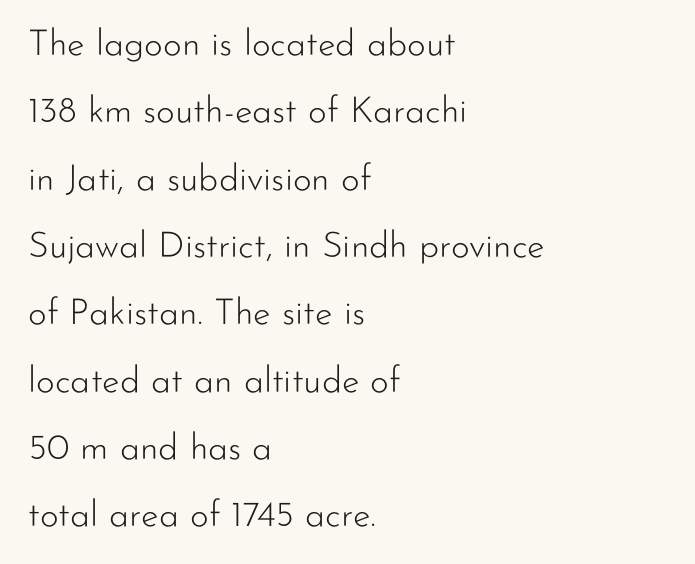
Q: Is the text bold? A: No.
Q: Is the text italic (slanted)? A: No, it is upright.
Q: Is the typeface a serif or a sans-serif typeface? A: Sans-serif.
Q: Is the text underlined? A: No.
Q: How is the paragraph aligned? A: Left-aligned.
Q: Is the spacing between letters normal or unusually wide? A: Normal.
Q: Width (condensed, normal, or wide)? A: Normal.
Q: Stroke contrast? A: Low.
Q: x-height? A: Small.
Q: Monospaced? A: No.
